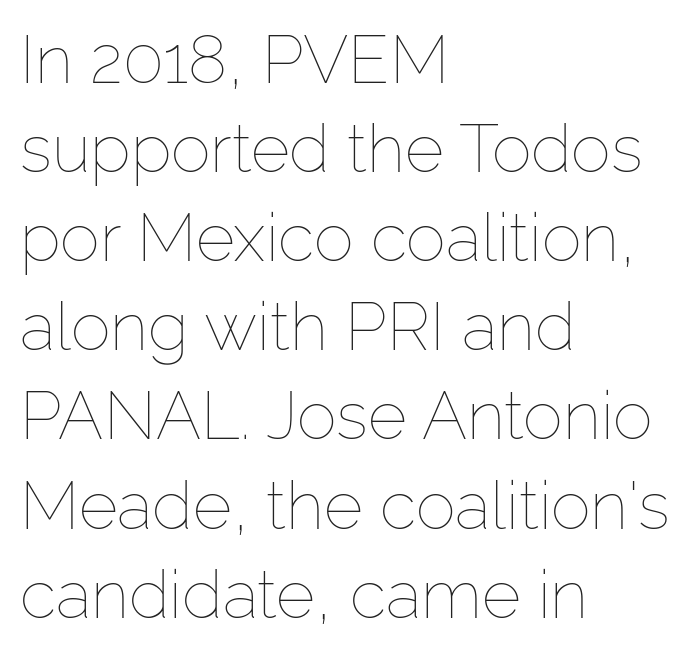
{"italic": "no", "bold": "no", "weight": "thin", "width": "normal", "stroke_contrast": "low", "x_height": "medium", "monospaced": "no", "underline": "no", "align": "left", "line_spacing": "normal", "line_spacing_ratio": 1.33, "letter_spacing": "normal", "letter_spacing_em": 0.0, "glyph_px": 67}
